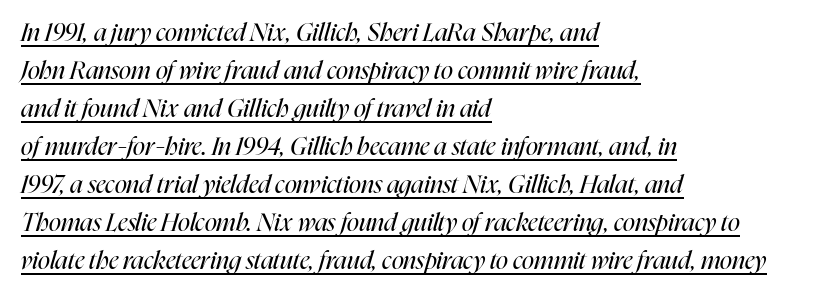
{"italic": "yes", "lean": "right", "slant_degrees": 16, "bold": "no", "underline": "yes", "align": "left", "line_spacing": "normal", "line_spacing_ratio": 1.52, "letter_spacing": "normal", "letter_spacing_em": 0.0, "glyph_px": 25}
